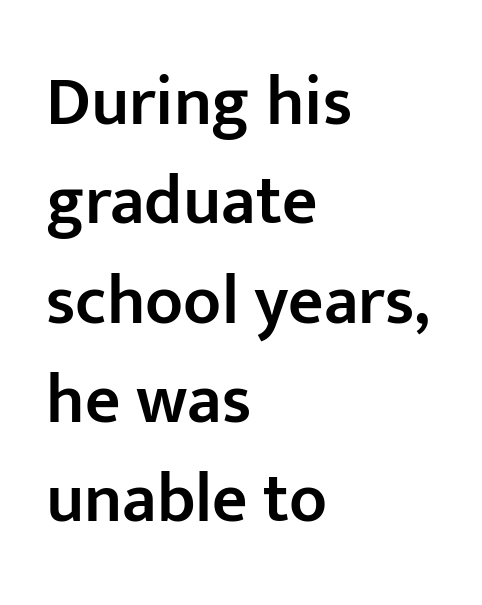
The image shows 69 px semibold sans-serif type, upright; set left-aligned, normal line spacing (1.44x), normal letter spacing, not underlined; low stroke contrast and a medium x-height.
